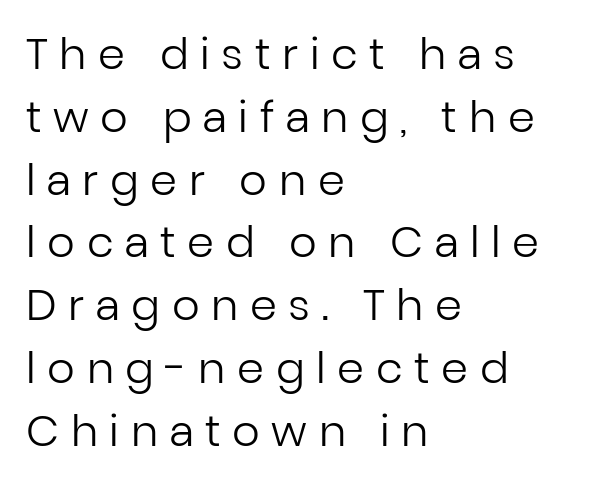
The image shows 43 px regular-weight sans-serif type, upright; set left-aligned, normal line spacing (1.46x), unusually wide letter spacing (+0.27 em), not underlined; low stroke contrast and a medium x-height.
